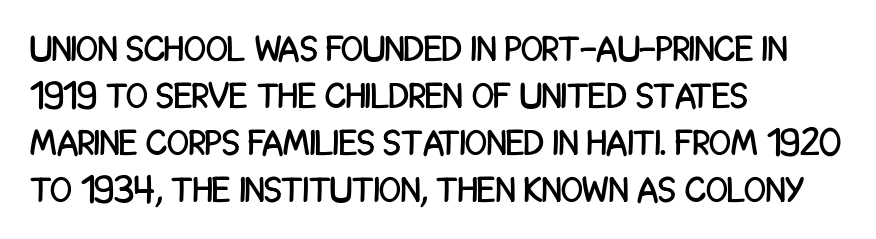
{"serif": "no", "italic": "no", "width": "condensed", "stroke_contrast": "low", "x_height": "large", "monospaced": "no", "underline": "no", "align": "left", "line_spacing": "normal", "line_spacing_ratio": 1.31, "letter_spacing": "normal", "letter_spacing_em": 0.0, "glyph_px": 36}
